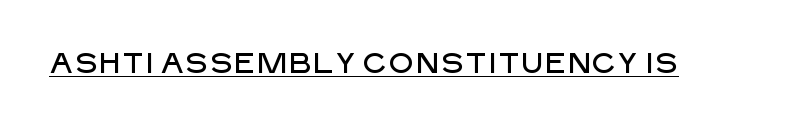
The image shows 29 px sans-serif type, upright; set normal letter spacing, underlined; low stroke contrast and a large x-height.
